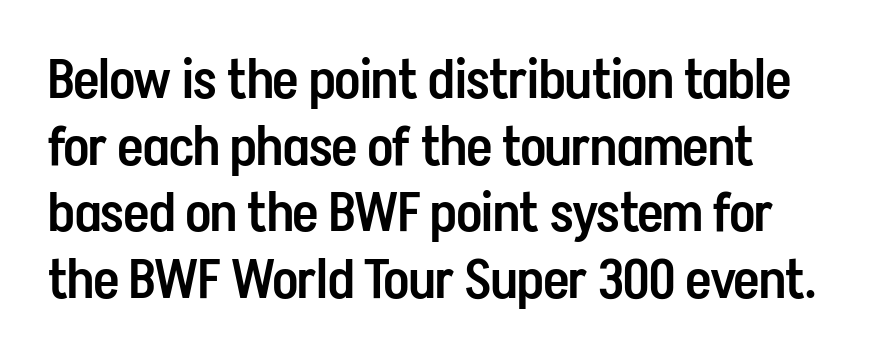
The image shows 55 px semibold, condensed sans-serif type, upright; set line spacing 1.21x, normal letter spacing, not underlined; low stroke contrast and a medium x-height.
